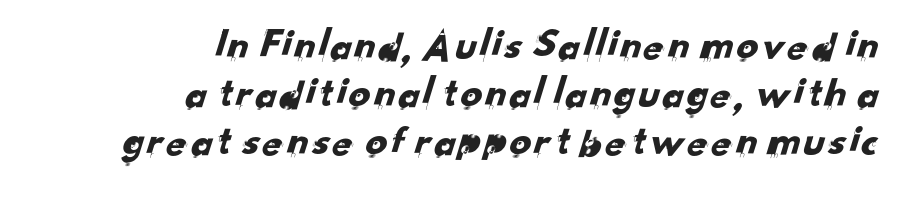
Q: Is the typeface a serif or a sans-serif typeface? A: Sans-serif.
Q: Is the text underlined? A: No.
Q: How is the paragraph aligned? A: Right-aligned.
Q: Is the spacing between letters normal or unusually wide? A: Normal.
Q: Is the spacing between lines tight, normal or loose? A: Tight.
Q: Width (condensed, normal, or wide)? A: Normal.
Q: Stroke contrast? A: Low.
Q: x-height? A: Small.
Q: Monospaced? A: No.
